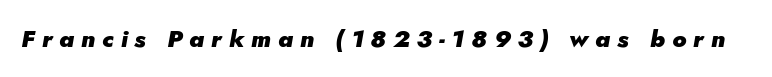
Q: Is the text bold? A: Yes.
Q: Is the text italic (slanted)? A: Yes, it leans right by about 5 degrees.
Q: Is the text underlined? A: No.
Q: Is the spacing between letters normal or unusually wide? A: Unusually wide.
